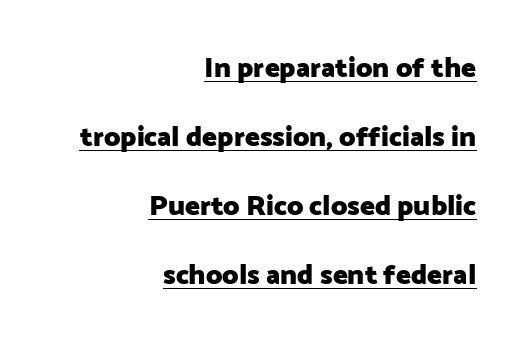
Q: Is the text bold? A: Yes.
Q: Is the text italic (slanted)? A: No, it is upright.
Q: Is the typeface a serif or a sans-serif typeface? A: Sans-serif.
Q: Is the text underlined? A: Yes.
Q: How is the paragraph aligned? A: Right-aligned.
Q: Is the spacing between letters normal or unusually wide? A: Normal.
Q: Is the spacing between lines tight, normal or loose? A: Loose.
Q: Width (condensed, normal, or wide)? A: Normal.
Q: Stroke contrast? A: Low.
Q: x-height? A: Medium.
Q: Monospaced? A: No.
